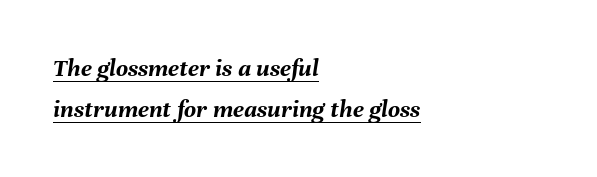
Q: Is the text bold? A: Yes.
Q: Is the text italic (slanted)? A: Yes, it leans right by about 8 degrees.
Q: Is the text underlined? A: Yes.
Q: How is the paragraph aligned? A: Left-aligned.
Q: Is the spacing between letters normal or unusually wide? A: Normal.
Q: Is the spacing between lines tight, normal or loose? A: Normal.
